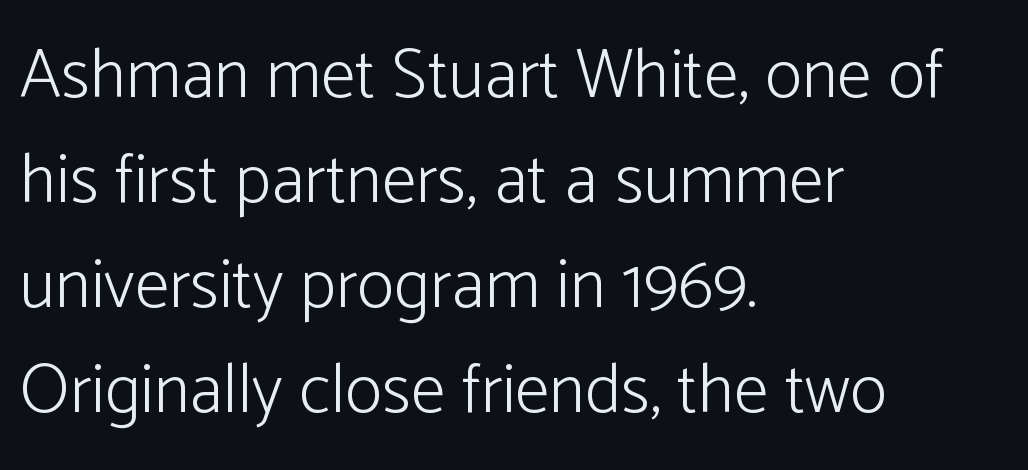
Inter-character spacing is left at the font's built-in metrics. Leftover space on each line is placed entirely after the last word. Quick note: not italic, upright. Evenly set lines give the paragraph a standard silhouette. The letters advance in unequal steps, a hallmark of proportional type.
